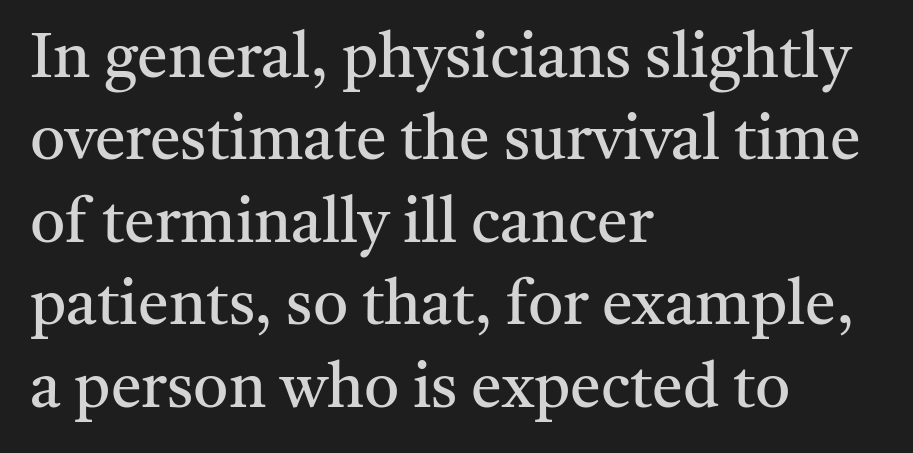
Q: Is the text bold? A: No.
Q: Is the text italic (slanted)? A: No, it is upright.
Q: Is the typeface a serif or a sans-serif typeface? A: Serif.
Q: Is the text underlined? A: No.
Q: How is the paragraph aligned? A: Left-aligned.
Q: Is the spacing between letters normal or unusually wide? A: Normal.
Q: Is the spacing between lines tight, normal or loose? A: Normal.
Q: Width (condensed, normal, or wide)? A: Normal.
Q: Stroke contrast? A: Medium.
Q: x-height? A: Medium.
Q: Monospaced? A: No.
